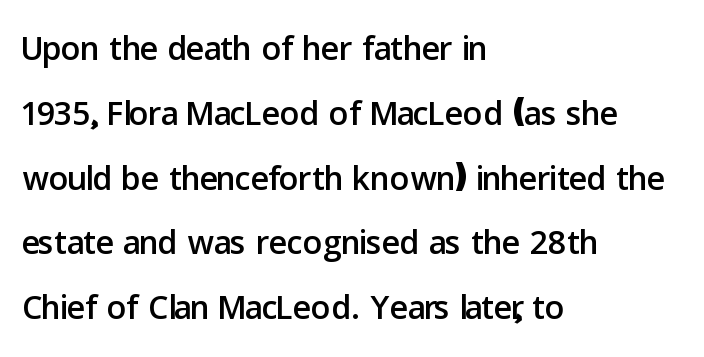
{"serif": "no", "italic": "no", "width": "normal", "stroke_contrast": "low", "x_height": "medium", "monospaced": "no", "underline": "no", "align": "left", "line_spacing": "normal", "line_spacing_ratio": 1.35, "letter_spacing": "normal", "letter_spacing_em": 0.0, "glyph_px": 48}
